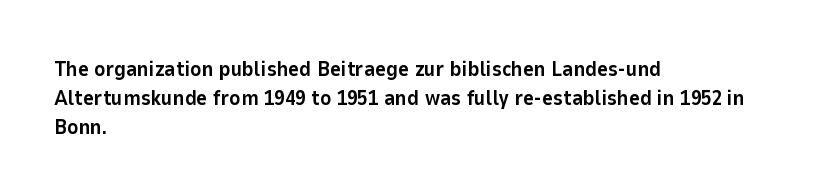
{"italic": "no", "bold": "yes", "underline": "no", "align": "left", "line_spacing": "normal", "line_spacing_ratio": 1.37, "letter_spacing": "normal", "letter_spacing_em": 0.0, "glyph_px": 21}
